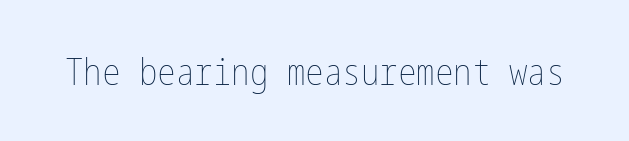
The image shows 37 px thin, condensed type, upright; set normal letter spacing, not underlined; low stroke contrast and a medium x-height.
